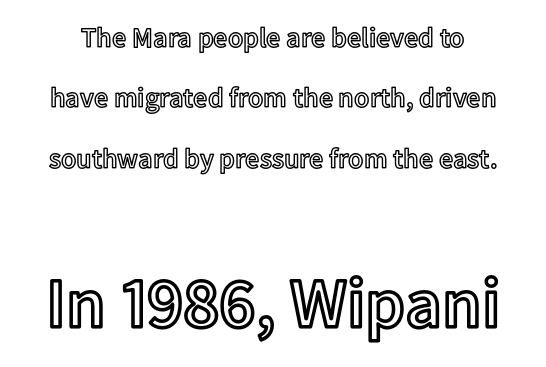
The type is set solid horizontally, with unmodified tracking. Underlining? Definitely not there. Here the designer chose a conventional face with non-uniform glyph widths. Of the two passages, the one underneath uses the larger point size. The leading is generous, giving the passage an open texture.
